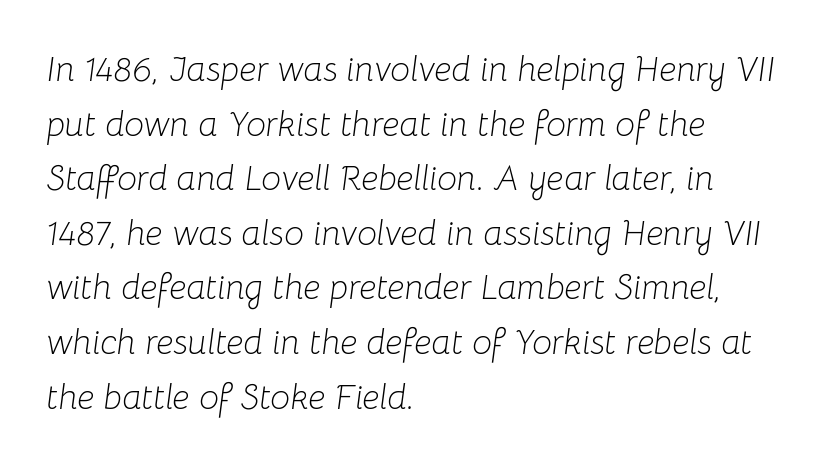
{"italic": "yes", "lean": "right", "slant_degrees": 8, "bold": "no", "weight": "light", "width": "normal", "stroke_contrast": "low", "x_height": "medium", "monospaced": "no", "underline": "no", "align": "left", "line_spacing": "normal", "line_spacing_ratio": 1.56, "letter_spacing": "normal", "letter_spacing_em": 0.0, "glyph_px": 35}
